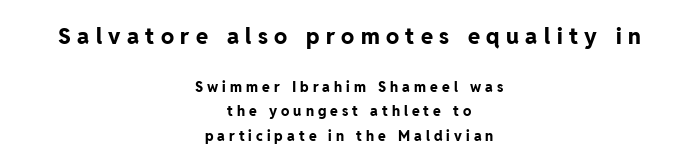
The image shows 22 px bold type, upright; set centered, line spacing 1.74x, unusually wide letter spacing (+0.29 em), not underlined; the first (top) block is 1.57x larger.
